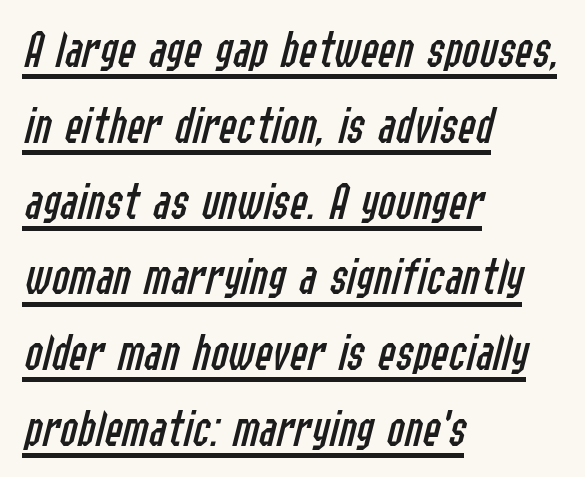
{"italic": "yes", "lean": "right", "slant_degrees": 14, "bold": "no", "weight": "regular", "width": "condensed", "stroke_contrast": "low", "x_height": "medium", "monospaced": "no", "underline": "yes", "align": "left", "line_spacing": "normal", "line_spacing_ratio": 1.43, "letter_spacing": "normal", "letter_spacing_em": 0.0, "glyph_px": 53}
